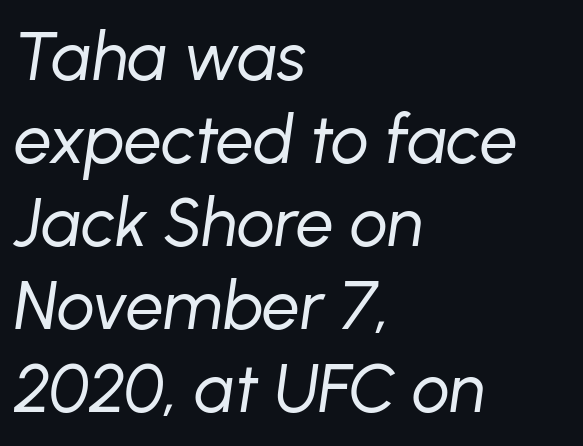
Q: Is the text bold? A: No.
Q: Is the text italic (slanted)? A: Yes, it leans right by about 8 degrees.
Q: Is the text underlined? A: No.
Q: How is the paragraph aligned? A: Left-aligned.
Q: Is the spacing between letters normal or unusually wide? A: Normal.
Q: Width (condensed, normal, or wide)? A: Normal.
Q: Stroke contrast? A: Low.
Q: x-height? A: Medium.
Q: Monospaced? A: No.
